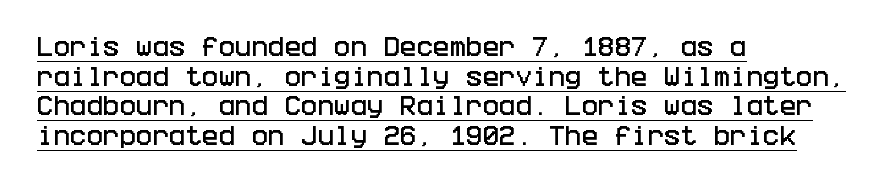
Q: Is the text italic (slanted)? A: No, it is upright.
Q: Is the text underlined? A: Yes.
Q: How is the paragraph aligned? A: Left-aligned.
Q: Is the spacing between letters normal or unusually wide? A: Normal.
Q: Is the spacing between lines tight, normal or loose? A: Normal.
